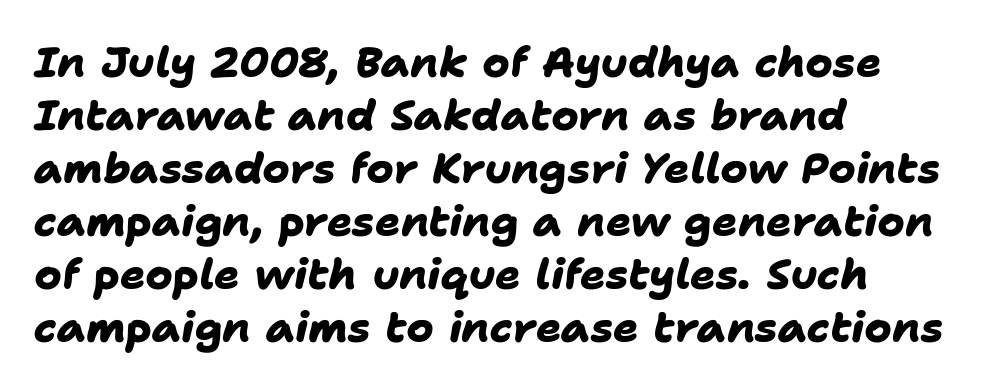
The lines in this sample share a left origin and differ only in where they stop. I'd describe the lettering as bold — thick and assertive. What's the leading like? Ordinary, nothing unusual. Nothing sits at the stroke ends, so this counts as sans-serif.
